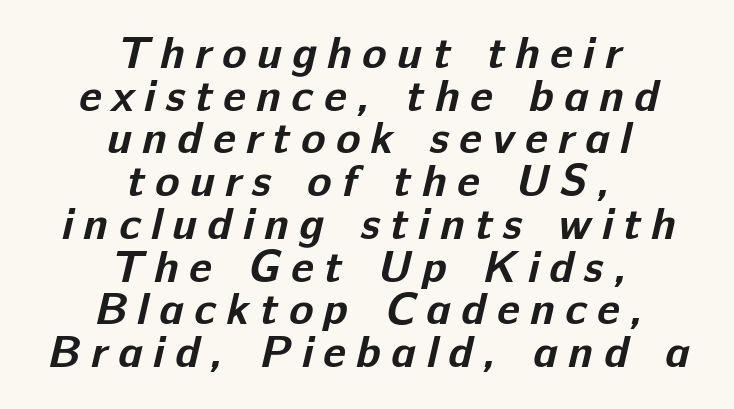
Q: Is the text bold? A: Yes.
Q: Is the typeface a serif or a sans-serif typeface? A: Sans-serif.
Q: Is the text underlined? A: No.
Q: How is the paragraph aligned? A: Centered.
Q: Is the spacing between letters normal or unusually wide? A: Unusually wide.
Q: Is the spacing between lines tight, normal or loose? A: Tight.
Q: Width (condensed, normal, or wide)? A: Normal.
Q: Stroke contrast? A: Low.
Q: x-height? A: Medium.
Q: Monospaced? A: No.
